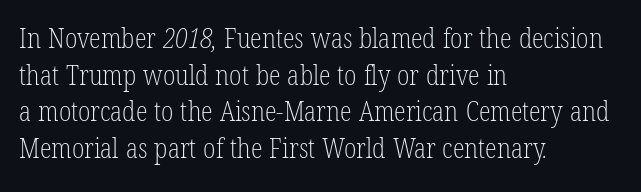
Q: Is the text bold? A: No.
Q: Is the text underlined? A: No.
Q: How is the paragraph aligned? A: Left-aligned.
Q: Is the spacing between letters normal or unusually wide? A: Normal.
Q: Is the spacing between lines tight, normal or loose? A: Normal.
